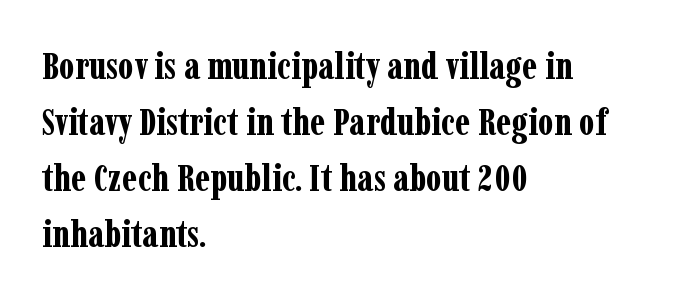
{"serif": "yes", "italic": "no", "bold": "yes", "weight": "bold", "width": "condensed", "stroke_contrast": "low", "x_height": "medium", "monospaced": "no", "underline": "no", "align": "left", "line_spacing": "normal", "line_spacing_ratio": 1.47, "letter_spacing": "normal", "letter_spacing_em": 0.0, "glyph_px": 38}
